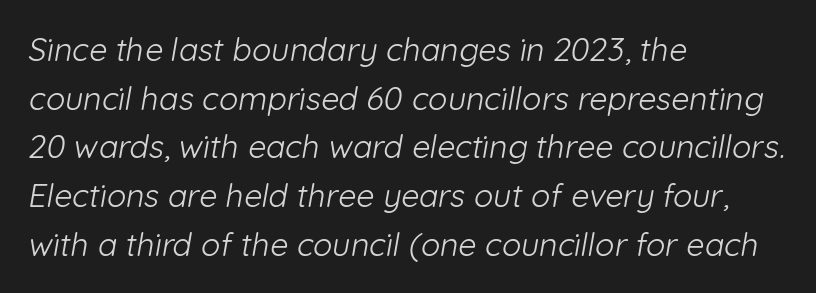
Q: Is the text bold? A: No.
Q: Is the typeface a serif or a sans-serif typeface? A: Sans-serif.
Q: Is the text underlined? A: No.
Q: How is the paragraph aligned? A: Left-aligned.
Q: Is the spacing between letters normal or unusually wide? A: Normal.
Q: Is the spacing between lines tight, normal or loose? A: Normal.
Q: Width (condensed, normal, or wide)? A: Normal.
Q: Stroke contrast? A: Low.
Q: x-height? A: Medium.
Q: Monospaced? A: No.
